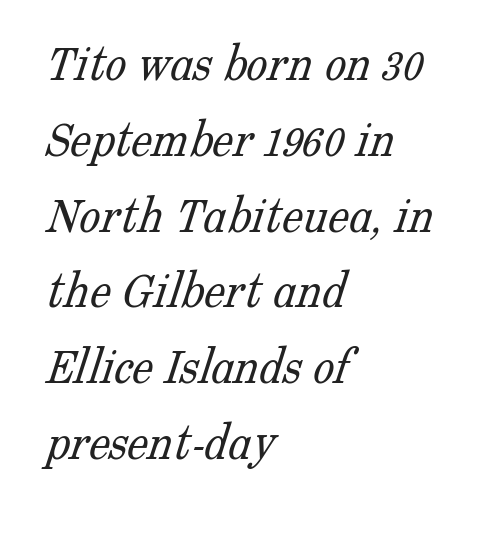
Q: Is the text bold? A: No.
Q: Is the typeface a serif or a sans-serif typeface? A: Serif.
Q: Is the text underlined? A: No.
Q: How is the paragraph aligned? A: Left-aligned.
Q: Is the spacing between letters normal or unusually wide? A: Normal.
Q: Is the spacing between lines tight, normal or loose? A: Normal.
Q: Width (condensed, normal, or wide)? A: Normal.
Q: Stroke contrast? A: Low.
Q: x-height? A: Medium.
Q: Monospaced? A: No.
